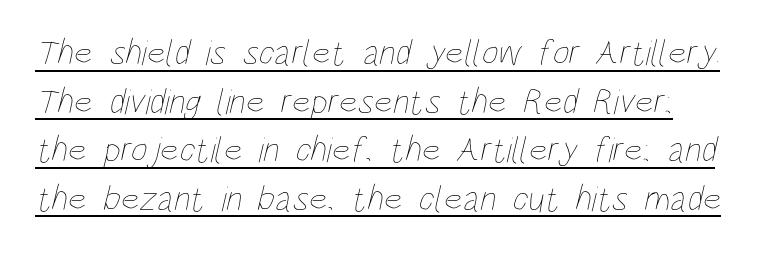
The image shows 36 px thin, condensed type; set normal line spacing (1.35x), normal letter spacing, underlined; low stroke contrast and a large x-height.
